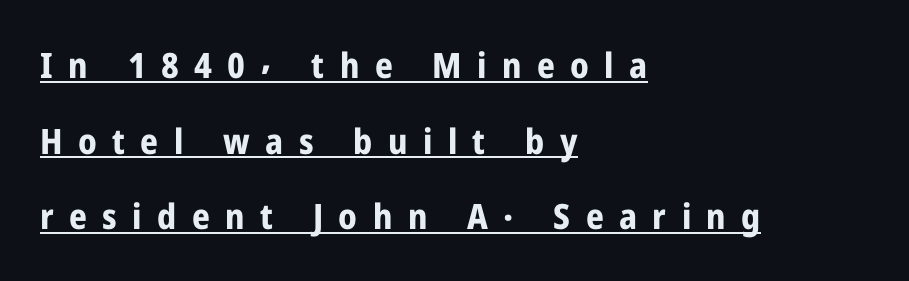
Q: Is the text bold? A: Yes.
Q: Is the text italic (slanted)? A: No, it is upright.
Q: Is the typeface a serif or a sans-serif typeface? A: Sans-serif.
Q: Is the text underlined? A: Yes.
Q: How is the paragraph aligned? A: Left-aligned.
Q: Is the spacing between letters normal or unusually wide? A: Unusually wide.
Q: Is the spacing between lines tight, normal or loose? A: Loose.
Q: Width (condensed, normal, or wide)? A: Condensed.
Q: Stroke contrast? A: Low.
Q: x-height? A: Medium.
Q: Monospaced? A: No.
